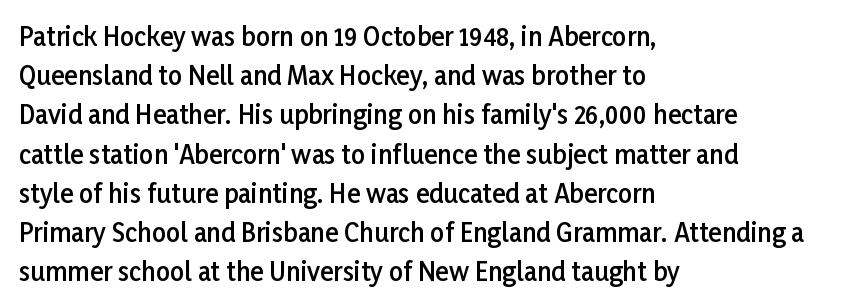
{"italic": "no", "bold": "semi", "underline": "no", "align": "left", "line_spacing": "normal", "line_spacing_ratio": 1.57, "letter_spacing": "normal", "letter_spacing_em": 0.0, "glyph_px": 25}
